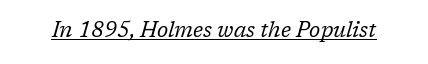
The image shows 21 px text type, italic (leaning right); set normal letter spacing, underlined.
